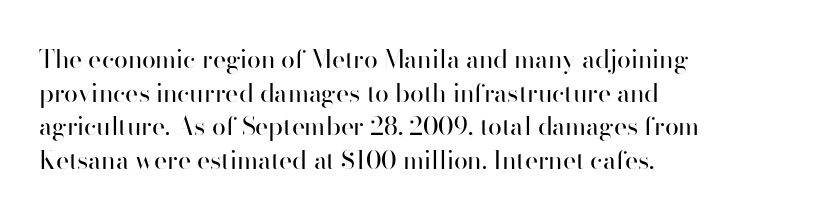
The image shows 25 px text type, upright; set left-aligned, normal line spacing (1.35x), normal letter spacing, not underlined.
